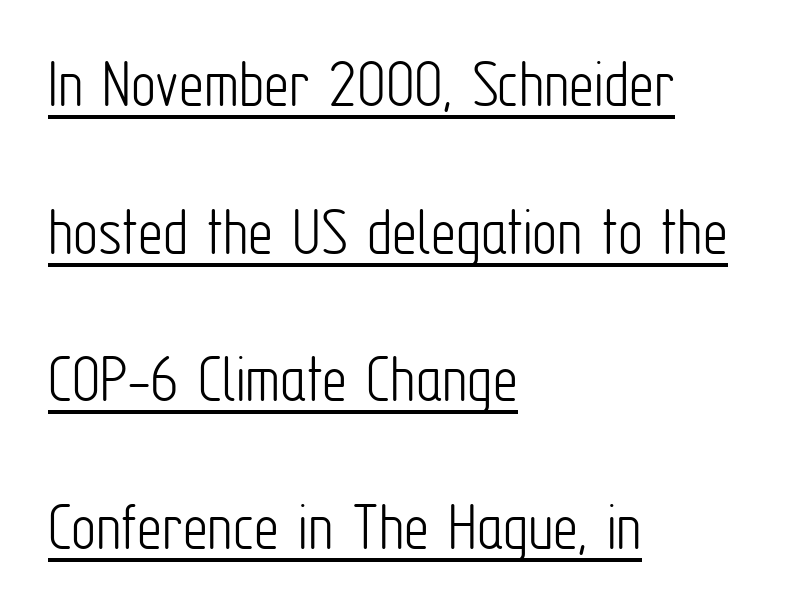
Q: Is the text bold? A: No.
Q: Is the text italic (slanted)? A: No, it is upright.
Q: Is the typeface a serif or a sans-serif typeface? A: Sans-serif.
Q: Is the text underlined? A: Yes.
Q: How is the paragraph aligned? A: Left-aligned.
Q: Is the spacing between letters normal or unusually wide? A: Normal.
Q: Is the spacing between lines tight, normal or loose? A: Loose.
Q: Width (condensed, normal, or wide)? A: Condensed.
Q: Stroke contrast? A: Low.
Q: x-height? A: Medium.
Q: Monospaced? A: No.
